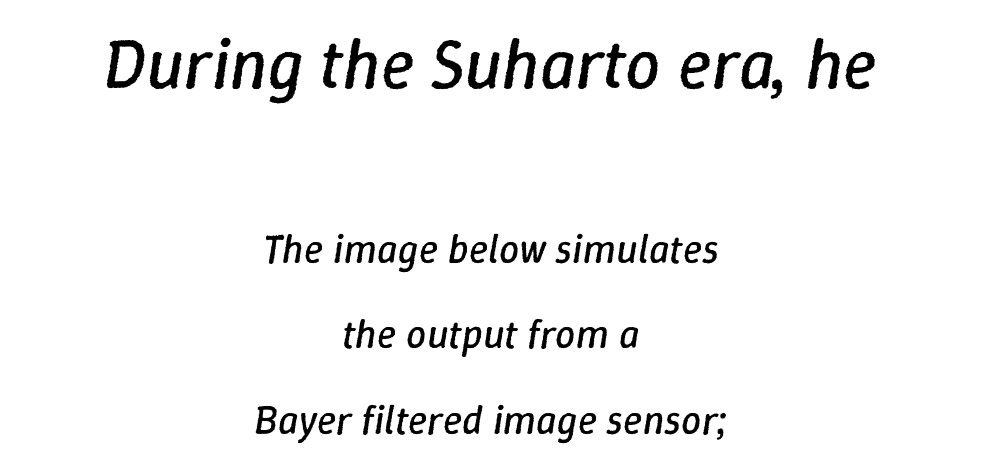
Q: Is the text bold? A: No.
Q: Is the text italic (slanted)? A: Yes, it leans right by about 9 degrees.
Q: Is the text underlined? A: No.
Q: How is the paragraph aligned? A: Centered.
Q: Is the spacing between letters normal or unusually wide? A: Normal.
Q: Is the spacing between lines tight, normal or loose? A: Loose.
Q: Which block of text is set in a larger size, the first (top) or the second (bottom)? A: The first (top) one.
Q: Width (condensed, normal, or wide)? A: Normal.
Q: Stroke contrast? A: Low.
Q: x-height? A: Medium.
Q: Monospaced? A: No.
